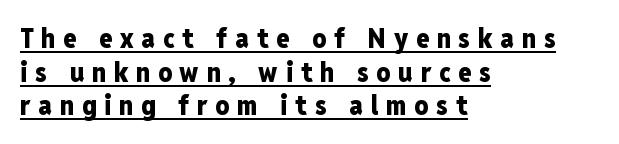
{"italic": "no", "bold": "yes", "underline": "yes", "align": "left", "line_spacing": "normal", "line_spacing_ratio": 1.25, "letter_spacing": "wide", "letter_spacing_em": 0.29, "glyph_px": 27}
